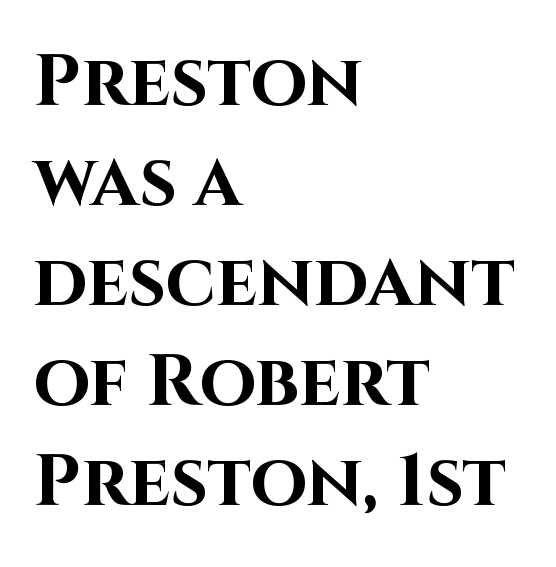
The image shows 73 px bold sans-serif type, upright; set left-aligned, normal line spacing (1.37x), normal letter spacing, not underlined; high stroke contrast and a large x-height.
